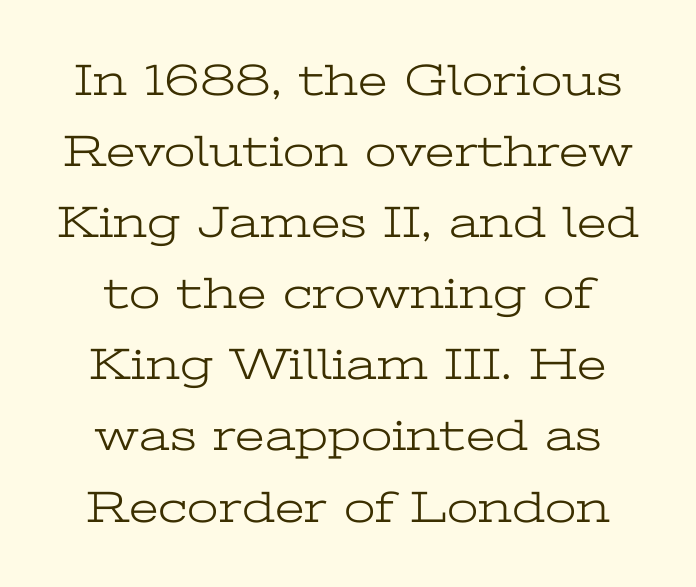
{"serif": "yes", "italic": "no", "bold": "no", "weight": "light", "width": "wide", "stroke_contrast": "low", "x_height": "medium", "monospaced": "no", "underline": "no", "line_spacing": "normal", "line_spacing_ratio": 1.58, "letter_spacing": "normal", "letter_spacing_em": 0.0, "glyph_px": 45}
